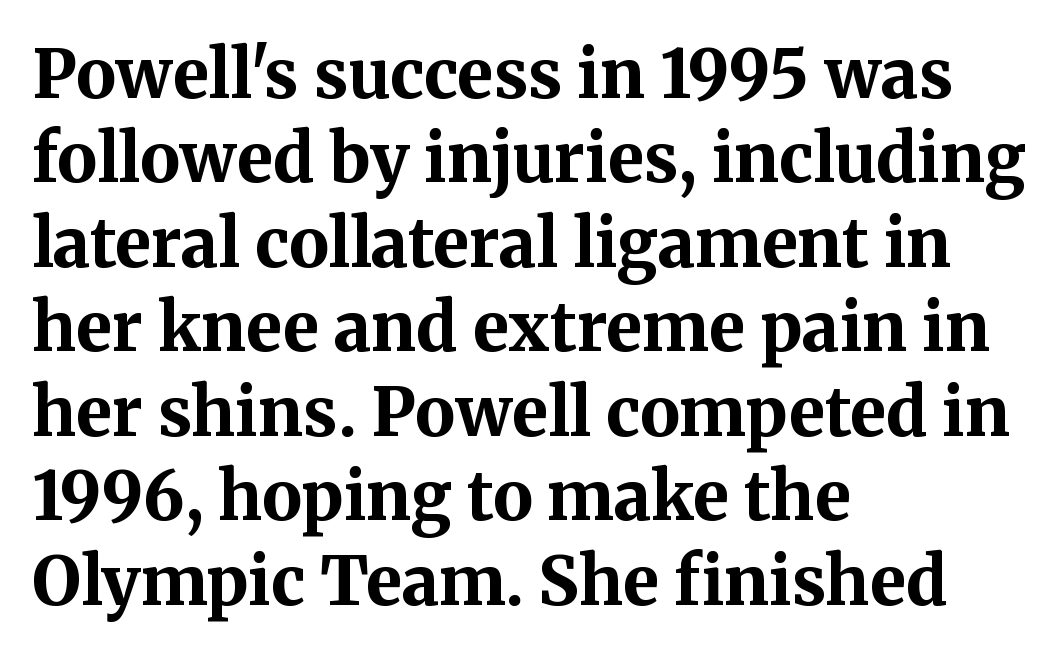
{"serif": "yes", "italic": "no", "bold": "yes", "weight": "bold", "width": "normal", "stroke_contrast": "medium", "x_height": "medium", "monospaced": "no", "underline": "no", "align": "left", "line_spacing": "normal", "line_spacing_ratio": 1.26, "letter_spacing": "normal", "letter_spacing_em": 0.0, "glyph_px": 67}
